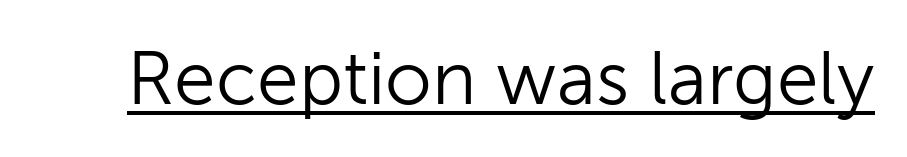
Q: Is the text bold? A: No.
Q: Is the text italic (slanted)? A: No, it is upright.
Q: Is the typeface a serif or a sans-serif typeface? A: Sans-serif.
Q: Is the text underlined? A: Yes.
Q: Is the spacing between letters normal or unusually wide? A: Normal.
Q: Width (condensed, normal, or wide)? A: Normal.
Q: Stroke contrast? A: Low.
Q: x-height? A: Medium.
Q: Monospaced? A: No.
